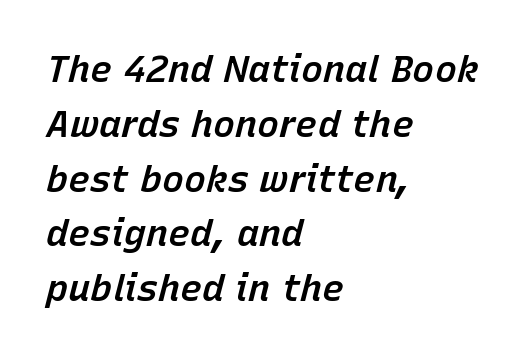
Honestly, the row spacing looks completely unremarkable. Characters are canted at an angle relative to the baseline's perpendicular. Line starts are locked; line ends wander. Clear beneath every line of the passage.
